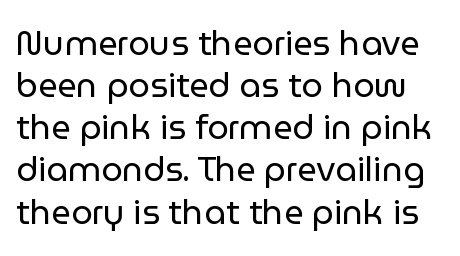
{"serif": "no", "italic": "no", "bold": "no", "weight": "regular", "width": "normal", "stroke_contrast": "low", "x_height": "medium", "monospaced": "no", "underline": "no", "line_spacing_ratio": 1.24, "letter_spacing": "normal", "letter_spacing_em": 0.0, "glyph_px": 34}
